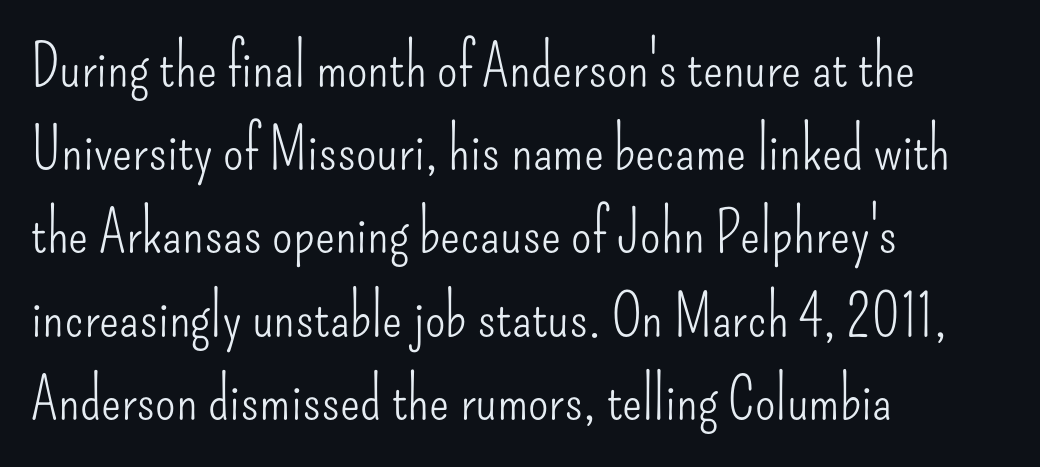
Q: Is the text bold? A: No.
Q: Is the text italic (slanted)? A: No, it is upright.
Q: Is the typeface a serif or a sans-serif typeface? A: Sans-serif.
Q: Is the text underlined? A: No.
Q: How is the paragraph aligned? A: Left-aligned.
Q: Is the spacing between letters normal or unusually wide? A: Normal.
Q: Is the spacing between lines tight, normal or loose? A: Normal.
Q: Width (condensed, normal, or wide)? A: Condensed.
Q: Stroke contrast? A: Low.
Q: x-height? A: Small.
Q: Monospaced? A: No.
